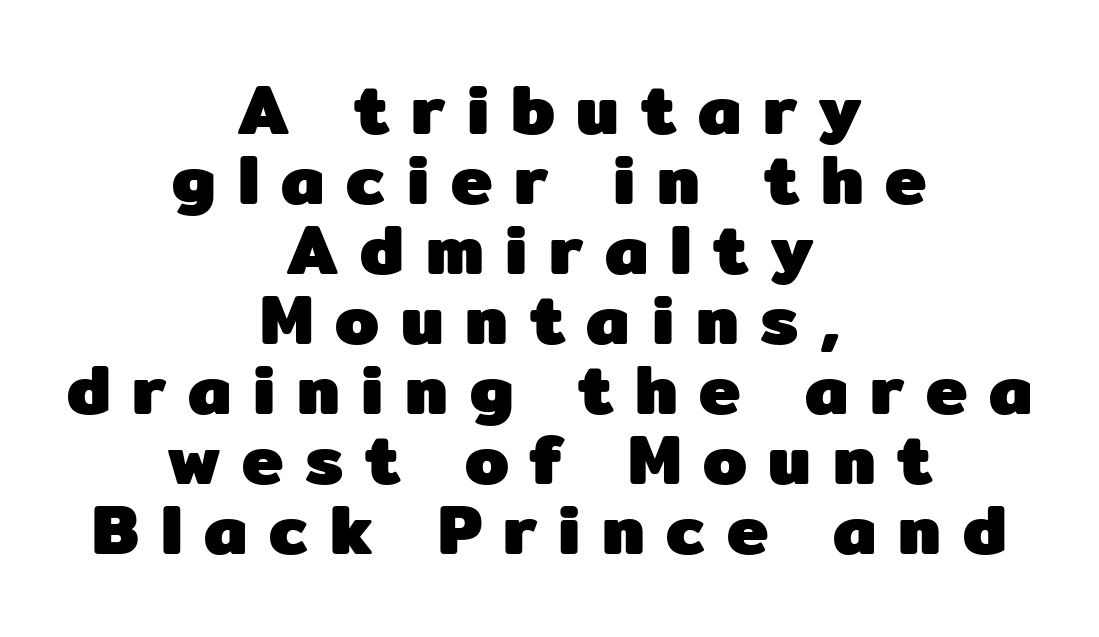
The words here are not underlined. The letters are bold, with thick, heavy strokes. The letters are spread apart with noticeably loose tracking. This block would grow much taller if given ordinary leading; it's compressed now. Regarding serifs, this sample does without them. Character widths vary here, with narrow letters taking less room than wide ones.
